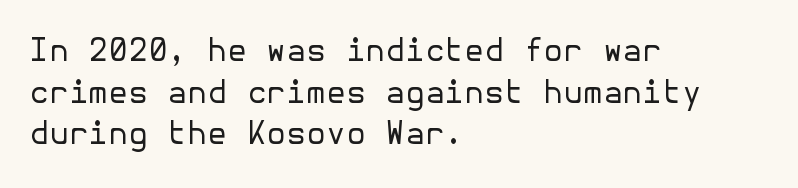
You could call the tracking neutral — neither tight nor loose. Is this a heavy cut? Hardly; it is regular or lighter. In CSS terms this would be text-align: left. The type sits square on the baseline with zero lean.
